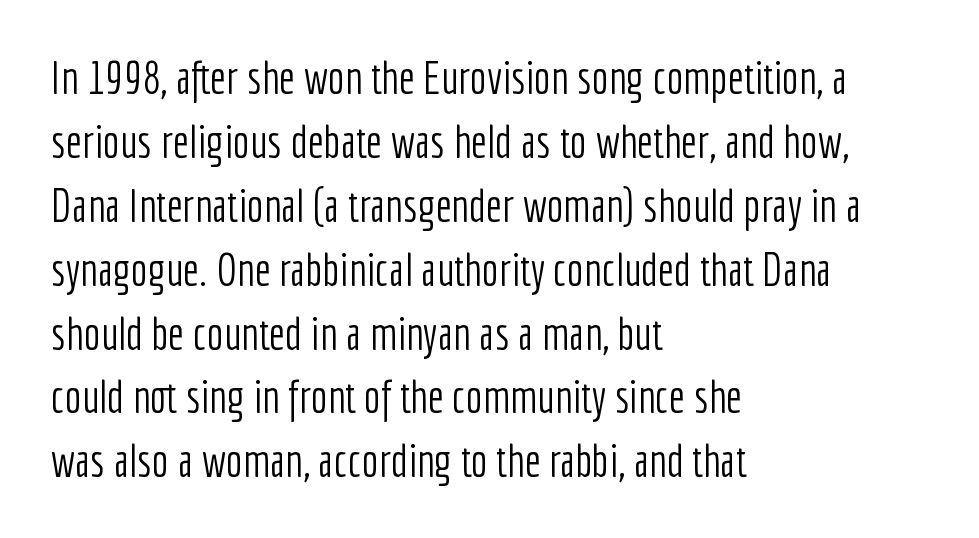
Q: Is the text bold? A: No.
Q: Is the text italic (slanted)? A: No, it is upright.
Q: Is the typeface a serif or a sans-serif typeface? A: Sans-serif.
Q: Is the text underlined? A: No.
Q: How is the paragraph aligned? A: Left-aligned.
Q: Is the spacing between letters normal or unusually wide? A: Normal.
Q: Is the spacing between lines tight, normal or loose? A: Normal.
Q: Width (condensed, normal, or wide)? A: Condensed.
Q: Stroke contrast? A: Low.
Q: x-height? A: Medium.
Q: Monospaced? A: No.
